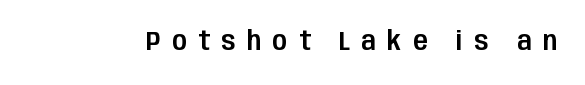
Is the letter spacing exaggerated? Yes — the characters are pushed far apart. Underlining? Definitely not there. Italic: no, the glyphs are upright roman.
